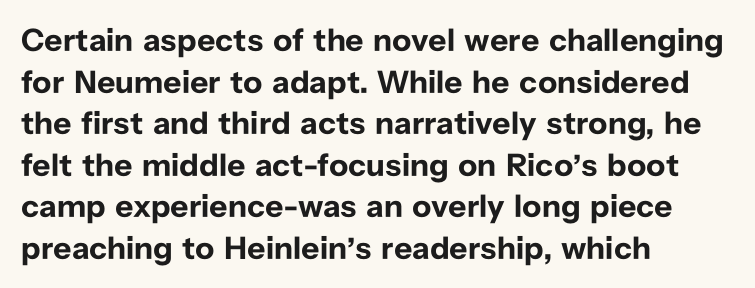
{"serif": "no", "italic": "no", "bold": "yes", "weight": "bold", "width": "normal", "stroke_contrast": "low", "x_height": "medium", "monospaced": "no", "underline": "no", "align": "left", "line_spacing": "normal", "line_spacing_ratio": 1.3, "letter_spacing": "normal", "letter_spacing_em": 0.0, "glyph_px": 32}
